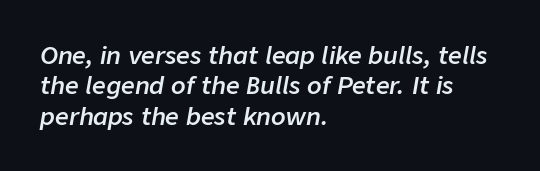
Q: Is the text bold? A: Semi-bold.
Q: Is the text italic (slanted)? A: Yes, it leans right by about 9 degrees.
Q: Is the text underlined? A: No.
Q: How is the paragraph aligned? A: Left-aligned.
Q: Is the spacing between letters normal or unusually wide? A: Normal.
Q: Is the spacing between lines tight, normal or loose? A: Normal.
